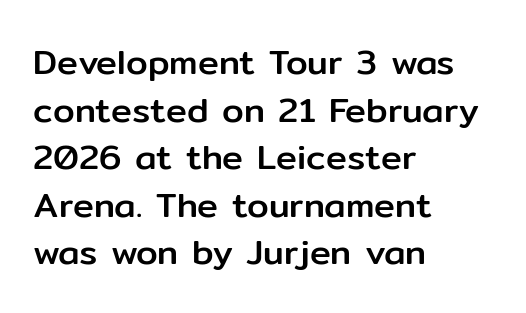
The image shows 35 px sans-serif type, upright; set left-aligned, normal line spacing (1.36x), normal letter spacing, not underlined; low stroke contrast and a medium x-height.
